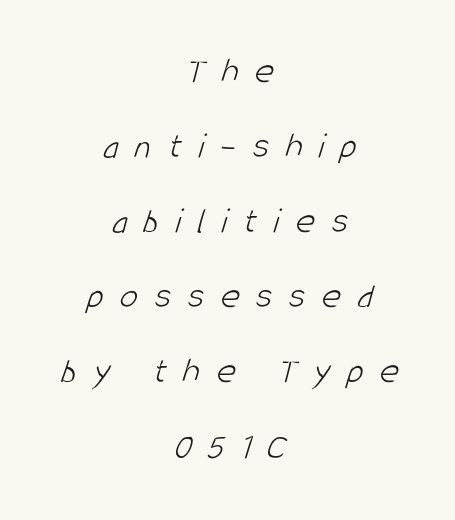
The image shows 37 px light, condensed sans-serif type; set centered, loose line spacing (2.03x), unusually wide letter spacing (+0.44 em), not underlined; low stroke contrast and a large x-height.
